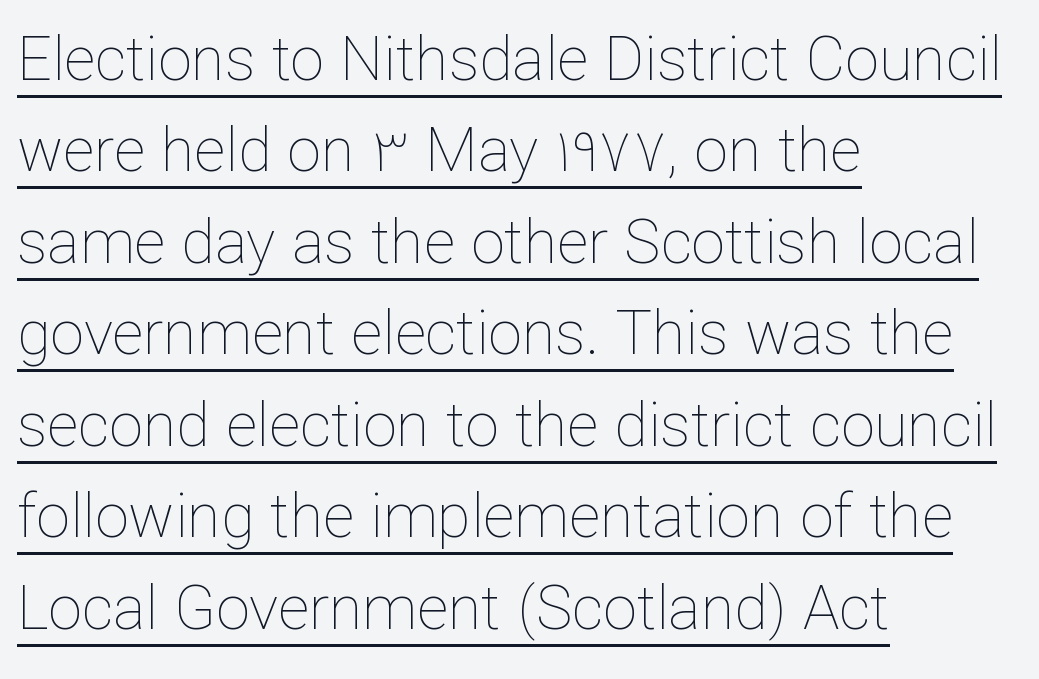
Q: Is the text bold? A: No.
Q: Is the text italic (slanted)? A: No, it is upright.
Q: Is the text underlined? A: Yes.
Q: How is the paragraph aligned? A: Left-aligned.
Q: Is the spacing between letters normal or unusually wide? A: Normal.
Q: Is the spacing between lines tight, normal or loose? A: Normal.
Q: Width (condensed, normal, or wide)? A: Normal.
Q: Stroke contrast? A: Low.
Q: x-height? A: Medium.
Q: Monospaced? A: No.
